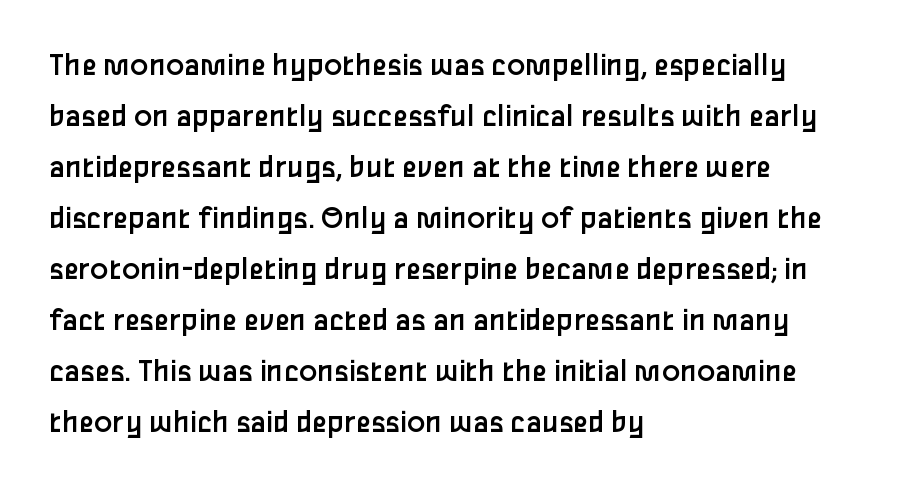
The image shows 34 px regular-weight sans-serif type, upright; set left-aligned, normal line spacing (1.5x), normal letter spacing, not underlined; low stroke contrast and a medium x-height.
